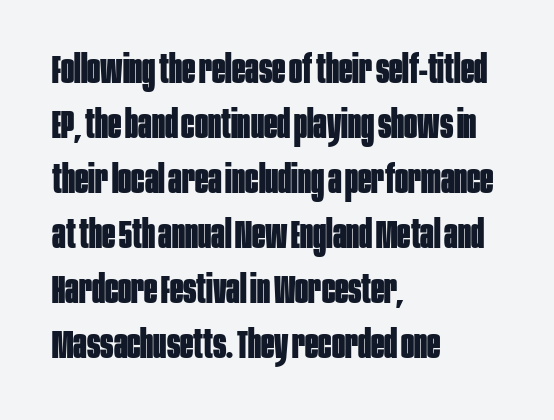
Q: Is the text bold? A: Yes.
Q: Is the text italic (slanted)? A: No, it is upright.
Q: Is the typeface a serif or a sans-serif typeface? A: Sans-serif.
Q: Is the text underlined? A: No.
Q: How is the paragraph aligned? A: Left-aligned.
Q: Is the spacing between letters normal or unusually wide? A: Normal.
Q: Is the spacing between lines tight, normal or loose? A: Normal.
Q: Width (condensed, normal, or wide)? A: Condensed.
Q: Stroke contrast? A: Low.
Q: x-height? A: Large.
Q: Monospaced? A: No.
